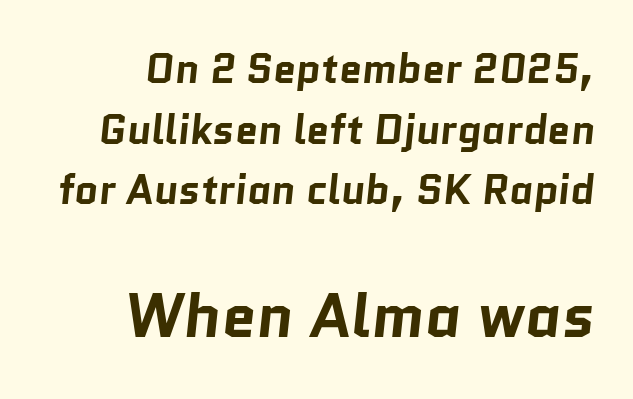
Q: Is the text bold? A: Yes.
Q: Is the typeface a serif or a sans-serif typeface? A: Sans-serif.
Q: Is the text underlined? A: No.
Q: How is the paragraph aligned? A: Right-aligned.
Q: Is the spacing between letters normal or unusually wide? A: Normal.
Q: Is the spacing between lines tight, normal or loose? A: Normal.
Q: Which block of text is set in a larger size, the first (top) or the second (bottom)? A: The second (bottom) one.
Q: Width (condensed, normal, or wide)? A: Normal.
Q: Stroke contrast? A: Low.
Q: x-height? A: Medium.
Q: Monospaced? A: No.
